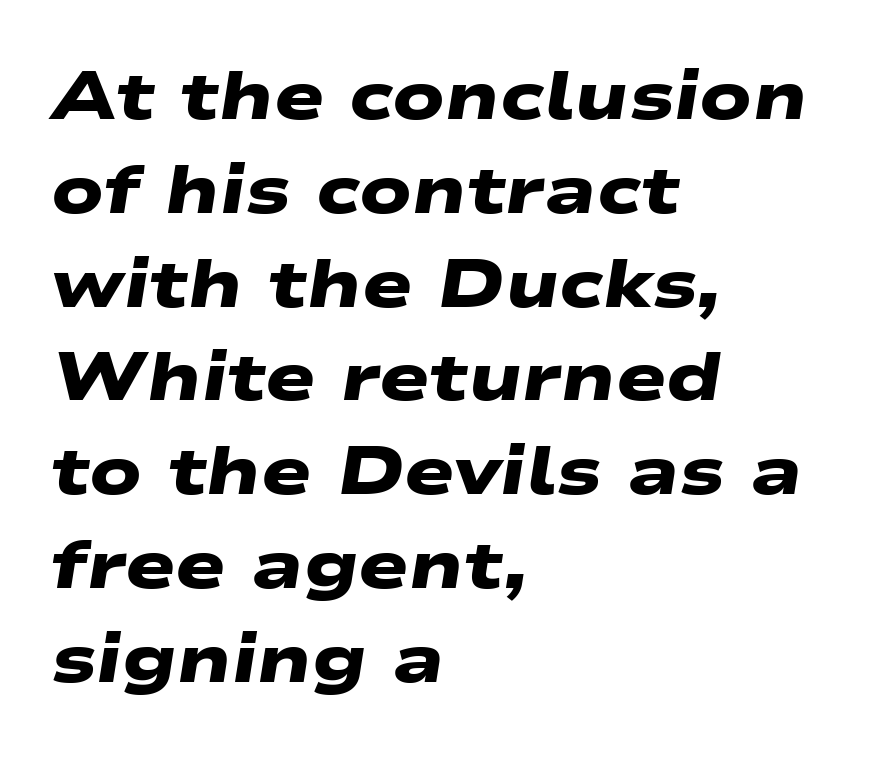
{"serif": "no", "bold": "yes", "weight": "heavy", "width": "wide", "stroke_contrast": "low", "x_height": "medium", "monospaced": "no", "underline": "no", "align": "left", "line_spacing": "normal", "line_spacing_ratio": 1.4, "letter_spacing": "normal", "letter_spacing_em": 0.0, "glyph_px": 67}
